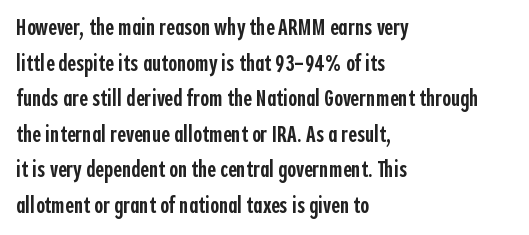
A semibold gives these letters moderate extra thickness, short of bold. Line spacing here is normal. Short note: letters normally spaced. Designer's note — italics off, roman on. A clean baseline with only descenders dipping below it. Line beginnings align vertically; line endings do not.
